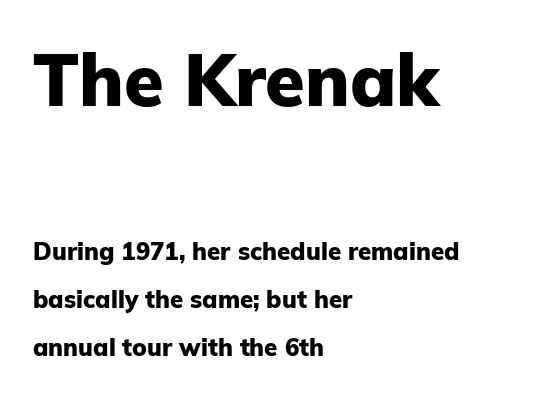
The lines are quadded left. The more generous point size was reserved for the upper chunk. Stroke thickness is high; the sample reads as a true bold. Serif or sans? Sans — the stroke terminals are bare. Underlining? Definitely not there. Honestly, the letter spacing is just normal — you wouldn't notice it.
